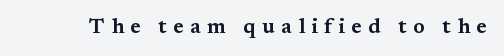
{"italic": "no", "underline": "no", "letter_spacing": "wide", "letter_spacing_em": 0.3, "glyph_px": 21}
